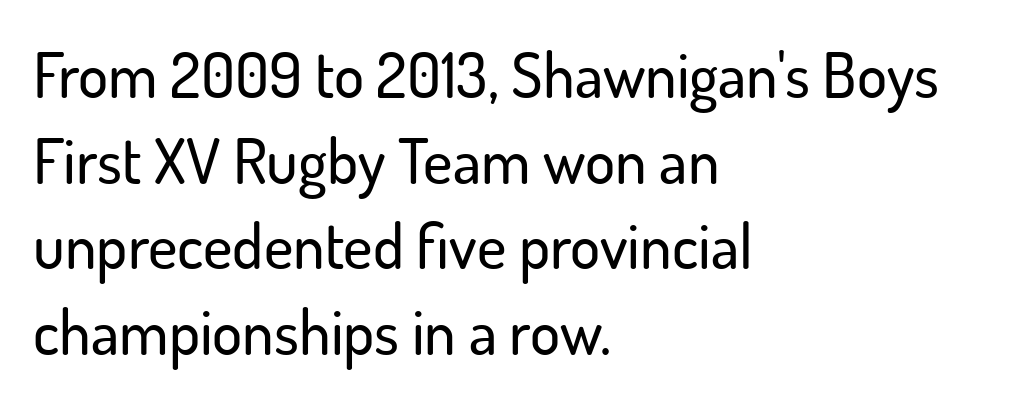
{"serif": "no", "italic": "no", "width": "normal", "stroke_contrast": "low", "x_height": "small", "monospaced": "no", "underline": "no", "align": "left", "line_spacing": "normal", "line_spacing_ratio": 1.36, "letter_spacing": "normal", "letter_spacing_em": 0.0, "glyph_px": 63}
